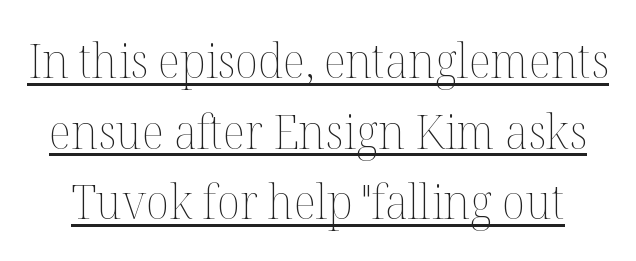
Q: Is the text bold? A: No.
Q: Is the text italic (slanted)? A: No, it is upright.
Q: Is the text underlined? A: Yes.
Q: Is the spacing between letters normal or unusually wide? A: Normal.
Q: Is the spacing between lines tight, normal or loose? A: Normal.
Q: Width (condensed, normal, or wide)? A: Normal.
Q: Stroke contrast? A: Medium.
Q: x-height? A: Medium.
Q: Monospaced? A: No.
